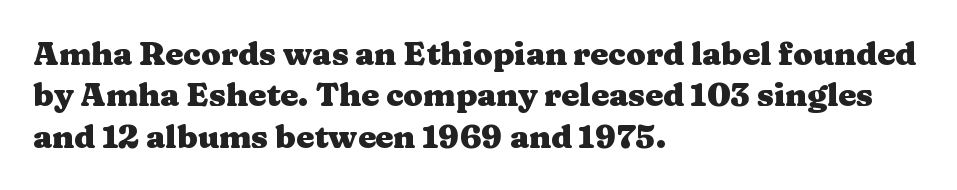
Q: Is the text bold? A: Yes.
Q: Is the text italic (slanted)? A: No, it is upright.
Q: Is the typeface a serif or a sans-serif typeface? A: Serif.
Q: Is the text underlined? A: No.
Q: How is the paragraph aligned? A: Left-aligned.
Q: Is the spacing between letters normal or unusually wide? A: Normal.
Q: Is the spacing between lines tight, normal or loose? A: Normal.
Q: Width (condensed, normal, or wide)? A: Wide.
Q: Stroke contrast? A: Medium.
Q: x-height? A: Medium.
Q: Monospaced? A: No.
